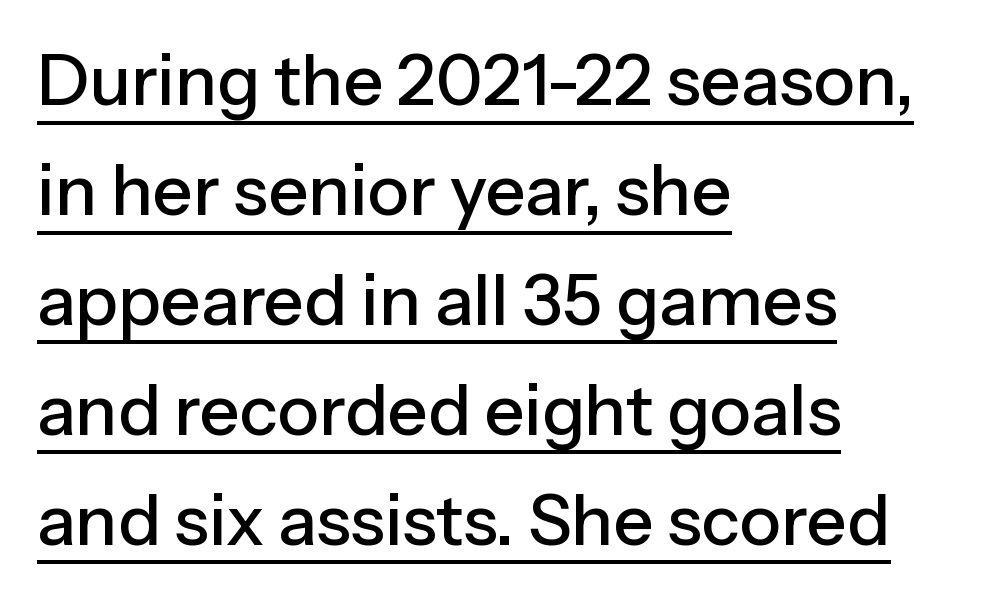
Q: Is the text italic (slanted)? A: No, it is upright.
Q: Is the typeface a serif or a sans-serif typeface? A: Sans-serif.
Q: Is the text underlined? A: Yes.
Q: How is the paragraph aligned? A: Left-aligned.
Q: Is the spacing between letters normal or unusually wide? A: Normal.
Q: Is the spacing between lines tight, normal or loose? A: Normal.
Q: Width (condensed, normal, or wide)? A: Normal.
Q: Stroke contrast? A: Low.
Q: x-height? A: Medium.
Q: Monospaced? A: No.
